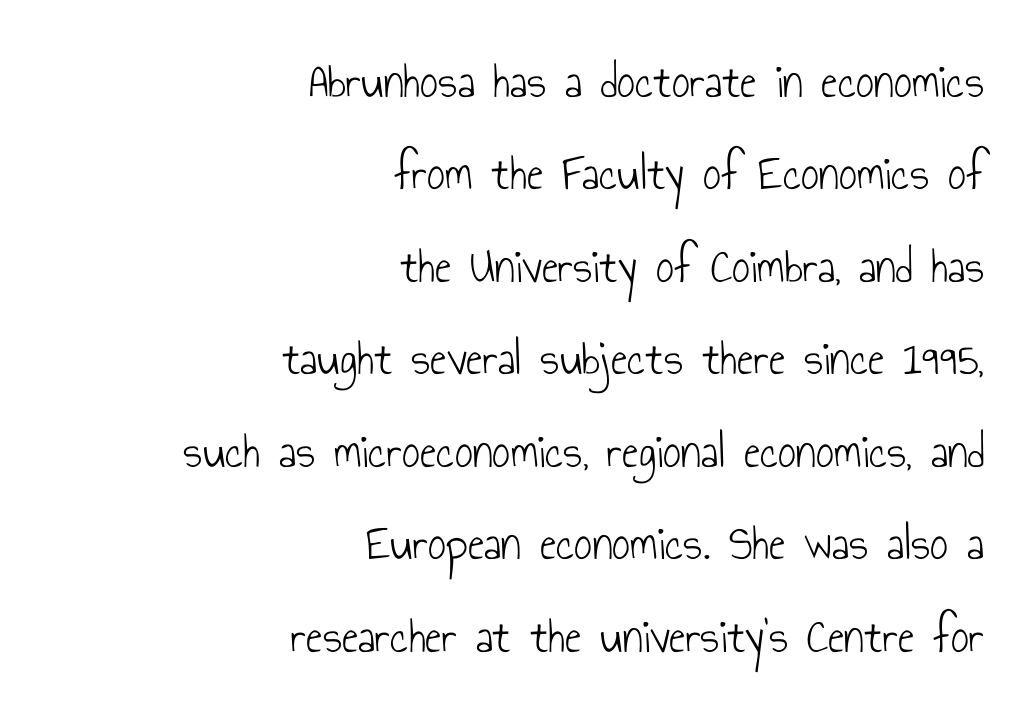
{"serif": "no", "italic": "no", "bold": "no", "weight": "light", "width": "condensed", "stroke_contrast": "low", "x_height": "small", "monospaced": "no", "underline": "no", "align": "right", "line_spacing_ratio": 1.85, "letter_spacing": "normal", "letter_spacing_em": 0.0, "glyph_px": 50}
